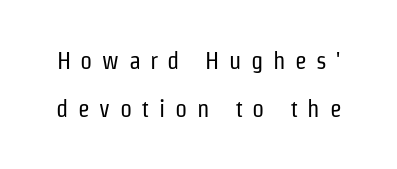
The face used here is rendered with a markedly widened letterfit. Ordinary non-slanted type is in use. Bold? No — there's no thickening of the strokes. Horizontal bands of white between lines are thick stripes. Beneath every word, the page is bare.
